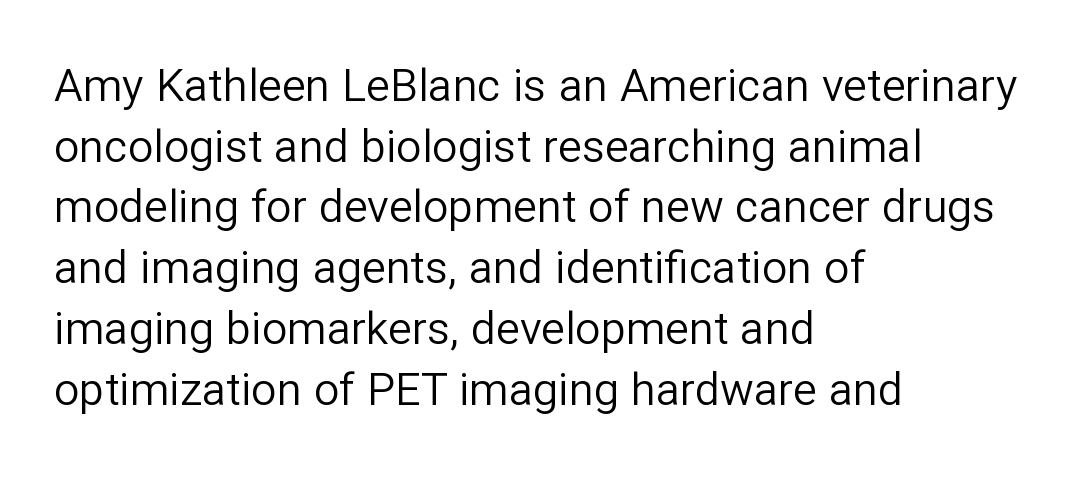
The image shows 45 px regular-weight sans-serif type, upright; set left-aligned, normal line spacing (1.35x), normal letter spacing, not underlined; low stroke contrast and a medium x-height.
